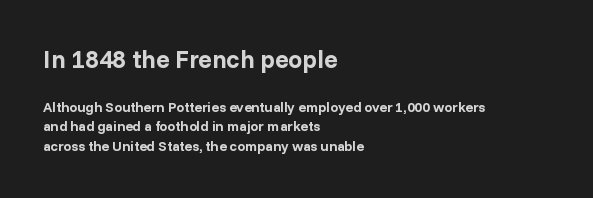
{"italic": "no", "bold": "yes", "underline": "no", "align": "left", "line_spacing": "normal", "line_spacing_ratio": 1.39, "letter_spacing": "normal", "letter_spacing_em": 0.0, "larger_block": "first", "size_ratio": 1.79, "glyph_px": 25}
